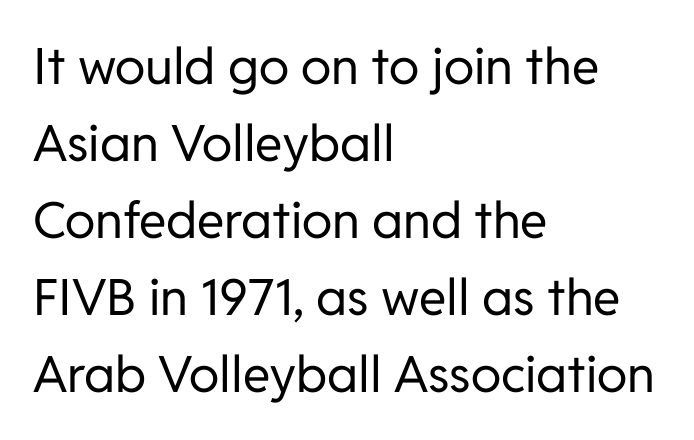
Think of a printed novel: that variable character pitch is what you see here. If you measured baseline to baseline, you'd find a middling distance. When letters stand straight like this, we call the style roman or upright. Teacher's note: observe the even left margin — that is flush-left alignment. A quiet, ordinary-to-light weight characterises the typeface.
